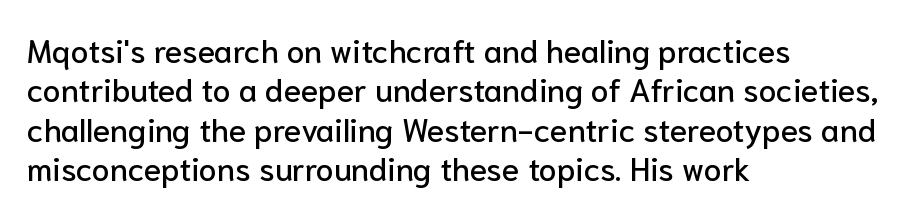
Q: Is the text italic (slanted)? A: No, it is upright.
Q: Is the typeface a serif or a sans-serif typeface? A: Sans-serif.
Q: Is the text underlined? A: No.
Q: How is the paragraph aligned? A: Left-aligned.
Q: Is the spacing between letters normal or unusually wide? A: Normal.
Q: Width (condensed, normal, or wide)? A: Normal.
Q: Stroke contrast? A: Low.
Q: x-height? A: Medium.
Q: Monospaced? A: No.
